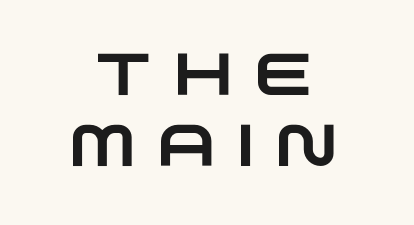
Q: Is the typeface a serif or a sans-serif typeface? A: Sans-serif.
Q: Is the text underlined? A: No.
Q: How is the paragraph aligned? A: Centered.
Q: Is the spacing between letters normal or unusually wide? A: Unusually wide.
Q: Width (condensed, normal, or wide)? A: Wide.
Q: Stroke contrast? A: Low.
Q: x-height? A: Large.
Q: Monospaced? A: No.
